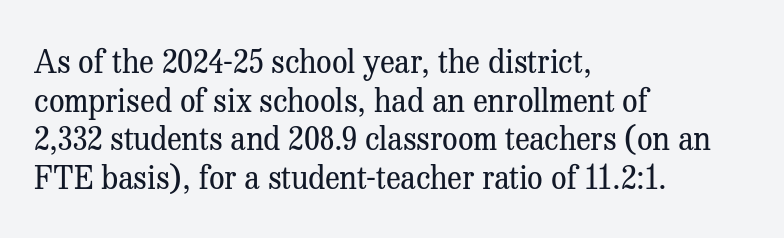
The font's upright variant was chosen for this text. The paragraph shown leans on its left margin. The leading is moderate, giving the passage an even texture. Bare-footed words on every line.
